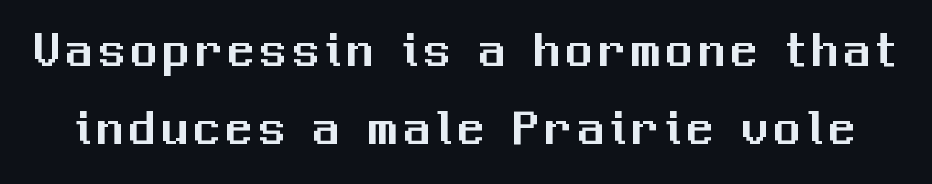
Underline: absent. Honestly, the row spacing looks completely unremarkable. To sum up the face: it is a sans, with no serifs. Here the designer chose a conventional face with non-uniform glyph widths.
